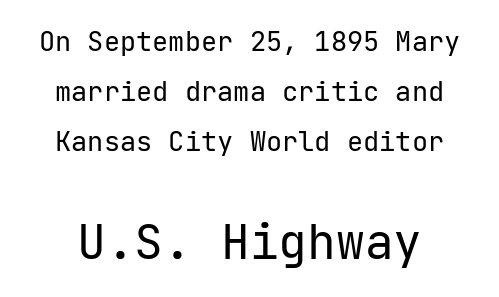
The image shows 48 px regular-weight sans-serif type, upright, monospaced; set line spacing 1.85x, normal letter spacing, not underlined; the second (bottom) block is 1.78x larger; low stroke contrast and a medium x-height.
